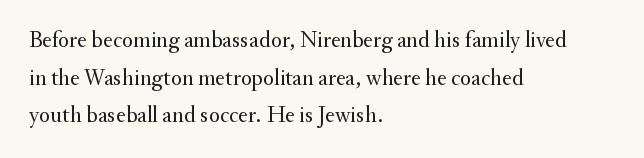
The rendering anchors every line to the left-hand side. Rendered with straight, roman letterforms. Stem width sits at or under what a default text font uses. Tracking here is standard; glyphs follow each other at the usual distance. Bare-footed words on every line.
